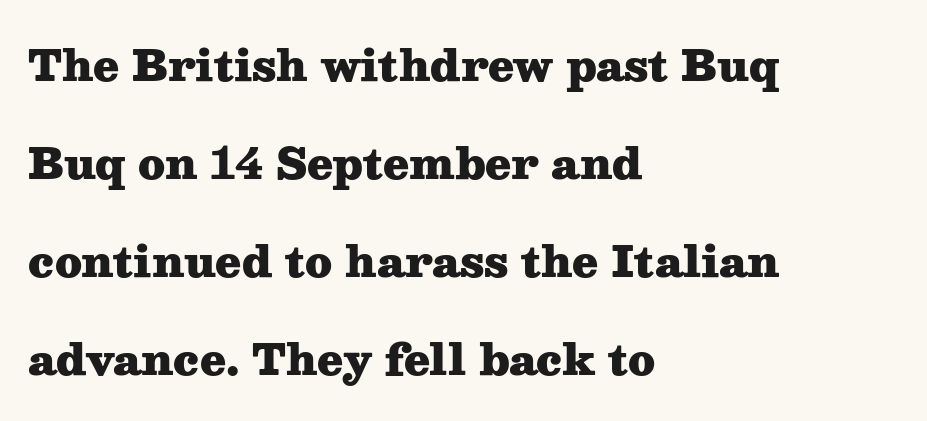
Short and long lines alike share a common starting point at left. Rows of type keep a wide berth in the vertical direction. Is this a sans? No — the strokes have serifs. Lines of text with bare space underneath. The rendering uses natural spacing where letterforms have individual widths. Notice how thick the strokes are: this is what a full bold looks like.
